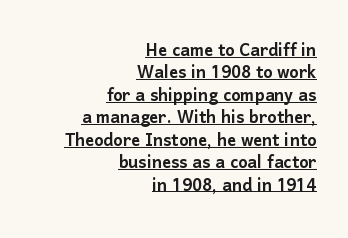
Q: Is the text italic (slanted)? A: No, it is upright.
Q: Is the text underlined? A: Yes.
Q: How is the paragraph aligned? A: Right-aligned.
Q: Is the spacing between letters normal or unusually wide? A: Normal.
Q: Is the spacing between lines tight, normal or loose? A: Tight.
